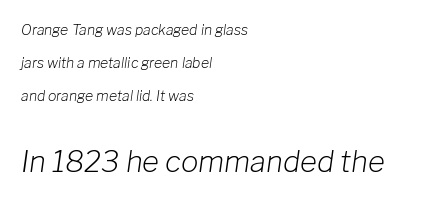
What stands out about the letter spacing? Nothing — it is the standard amount. Each line starts at the same left margin while the right side varies. Varying glyph widths throughout — classic text-font behaviour. Larger block? The one below; the one above is distinctly smaller. On a weight scale, this lands at 450 or below.
